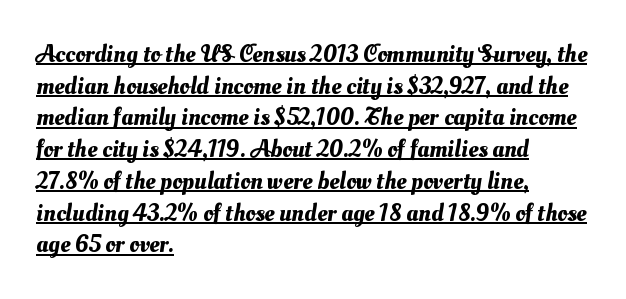
{"underline": "yes", "align": "left", "line_spacing": "normal", "line_spacing_ratio": 1.27, "letter_spacing": "normal", "letter_spacing_em": 0.0, "glyph_px": 25}
